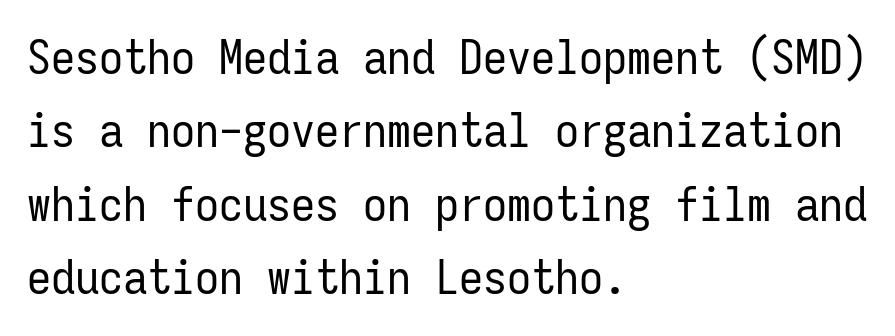
The letters march in equal steps, a hallmark of fixed-pitch type. Every row of glyphs begins at an identical x-position on the left. The letters carry no serifs — their stems end cleanly without finishing strokes. Tracking value appears to be zero — textbook default spacing. The zone under the glyphs is completely vacant. Notice how the stems are strictly vertical — no italics here.
